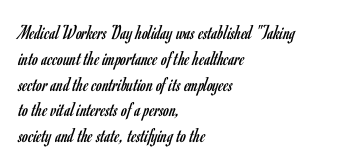
Visually the block forms a straight wall on the left and a jagged coastline on the right. This sample uses plain, unmodified letter spacing. The face looks like a standard text weight, possibly lighter. Check under the words: just untouched page.
